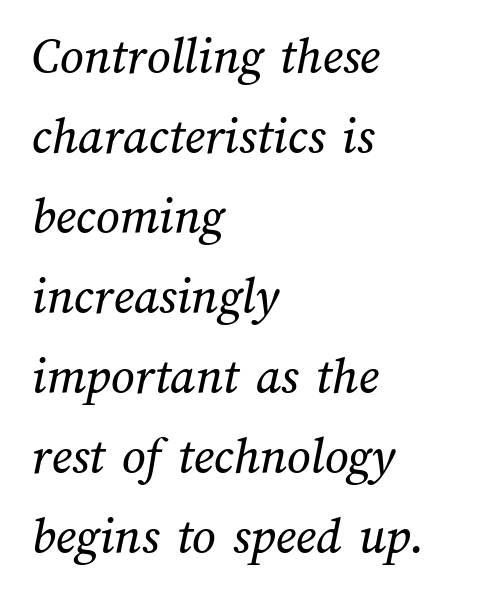
{"width": "normal", "stroke_contrast": "medium", "x_height": "medium", "monospaced": "no", "underline": "no", "align": "left", "line_spacing": "normal", "line_spacing_ratio": 1.54, "letter_spacing": "normal", "letter_spacing_em": 0.0, "glyph_px": 52}
